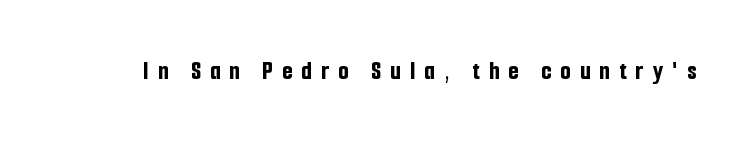
{"italic": "no", "bold": "yes", "underline": "no", "letter_spacing": "wide", "letter_spacing_em": 0.36, "glyph_px": 26}
